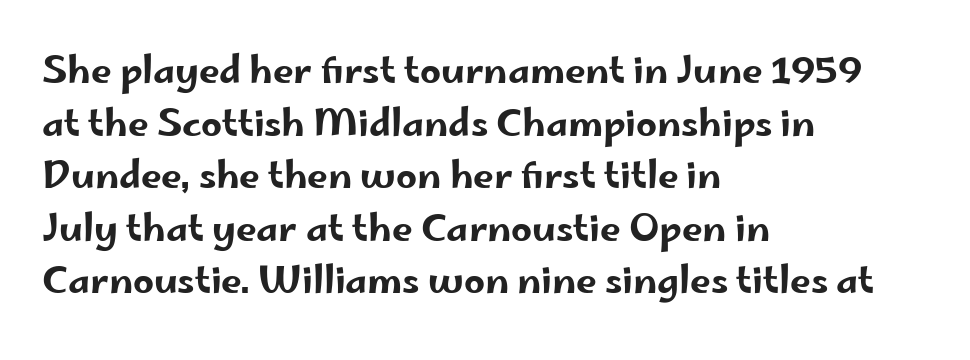
The image shows 37 px wide sans-serif type, upright; set left-aligned, normal line spacing (1.42x), normal letter spacing, not underlined; low stroke contrast and a small x-height.
